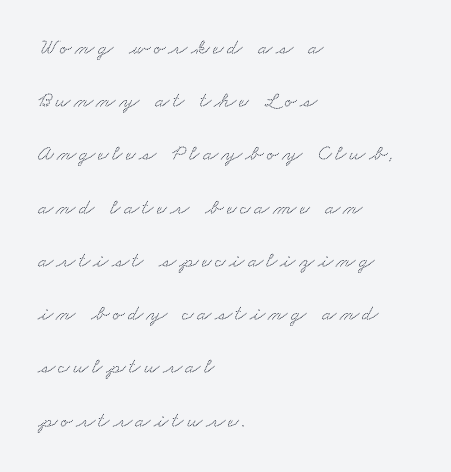
Q: Is the text underlined? A: No.
Q: How is the paragraph aligned? A: Left-aligned.
Q: Is the spacing between lines tight, normal or loose? A: Loose.
